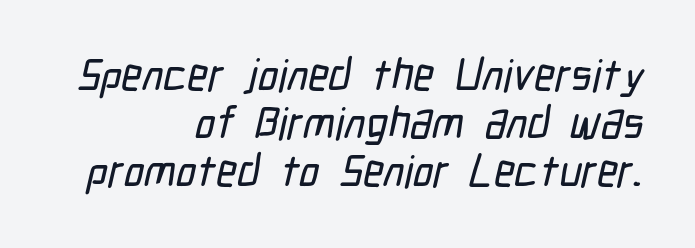
The image shows 45 px condensed sans-serif type; set right-aligned, tight line spacing (1.07x), normal letter spacing, not underlined; low stroke contrast and a medium x-height.
